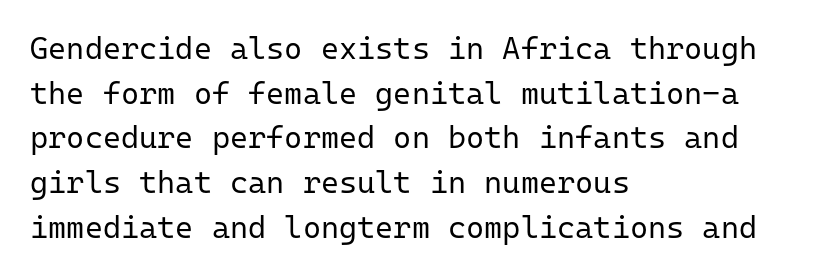
Q: Is the text bold? A: No.
Q: Is the text italic (slanted)? A: No, it is upright.
Q: Is the typeface a serif or a sans-serif typeface? A: Sans-serif.
Q: Is the text underlined? A: No.
Q: How is the paragraph aligned? A: Left-aligned.
Q: Is the spacing between letters normal or unusually wide? A: Normal.
Q: Is the spacing between lines tight, normal or loose? A: Normal.
Q: Width (condensed, normal, or wide)? A: Normal.
Q: Stroke contrast? A: Low.
Q: x-height? A: Medium.
Q: Monospaced? A: Yes.
